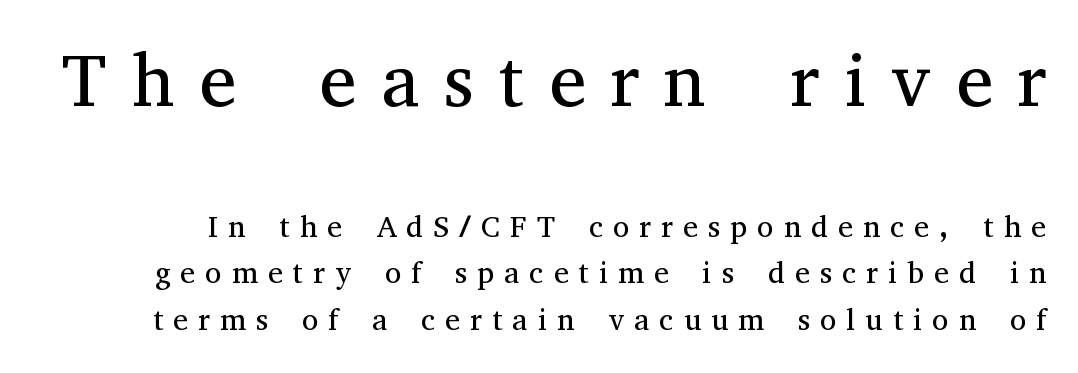
{"serif": "yes", "italic": "no", "bold": "no", "weight": "regular", "width": "normal", "stroke_contrast": "medium", "x_height": "medium", "monospaced": "no", "underline": "no", "line_spacing": "normal", "line_spacing_ratio": 1.56, "letter_spacing": "wide", "letter_spacing_em": 0.34, "larger_block": "first", "size_ratio": 2.47, "glyph_px": 74}
